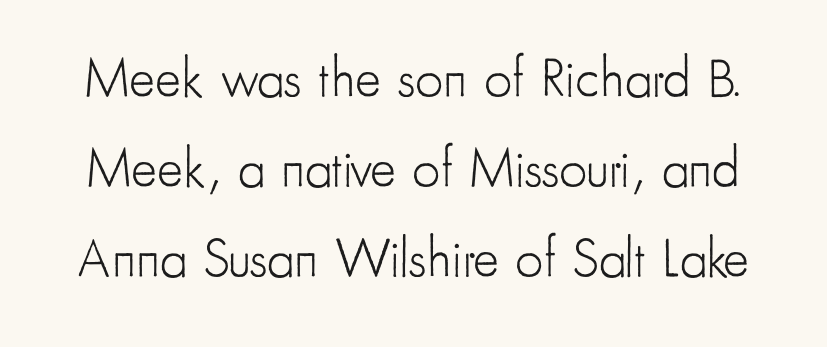
{"serif": "no", "italic": "no", "bold": "no", "weight": "light", "width": "condensed", "stroke_contrast": "low", "x_height": "small", "monospaced": "no", "underline": "no", "line_spacing": "normal", "line_spacing_ratio": 1.64, "letter_spacing": "normal", "letter_spacing_em": 0.0, "glyph_px": 55}
